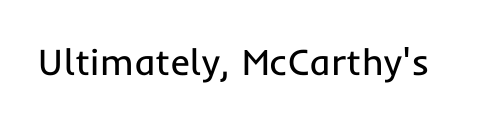
Weight: not bold — regular or lighter. Here the designer chose a conventional face with non-uniform glyph widths. The passage shown is typeset with a sans-serif family. The glyphs are unaccompanied by any horizontal stroke below them. The typography opts for an upright posture over an oblique one. Honestly, the letter spacing is just normal — you wouldn't notice it.
